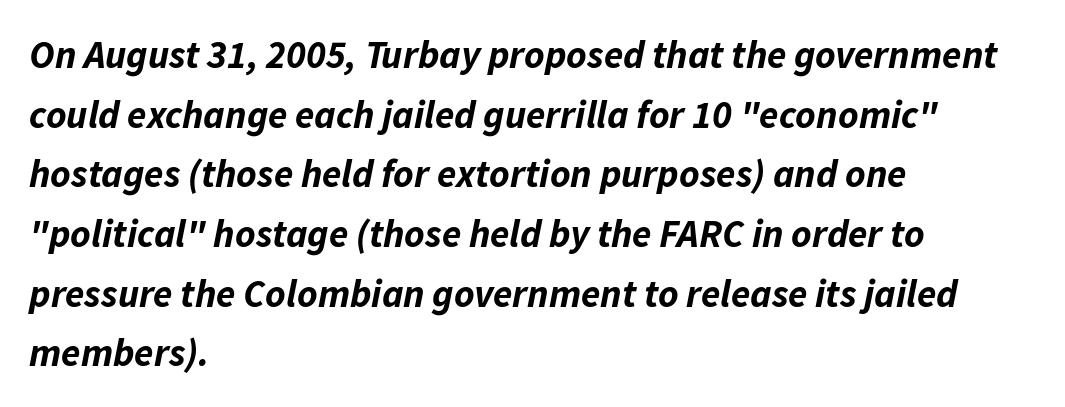
{"italic": "yes", "lean": "right", "slant_degrees": 11, "bold": "yes", "weight": "bold", "width": "normal", "stroke_contrast": "low", "x_height": "medium", "monospaced": "no", "underline": "no", "align": "left", "line_spacing": "normal", "line_spacing_ratio": 1.53, "letter_spacing": "normal", "letter_spacing_em": 0.0, "glyph_px": 39}
